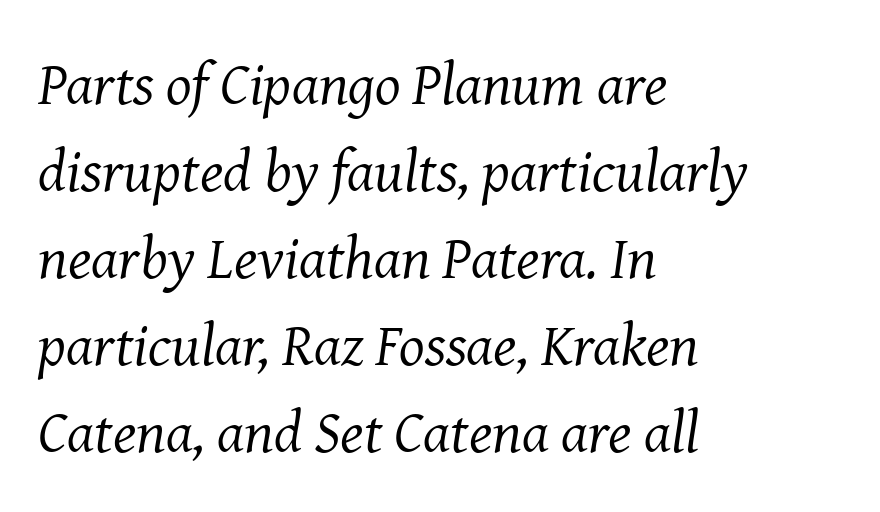
Q: Is the text bold? A: No.
Q: Is the text italic (slanted)? A: Yes, it leans right by about 8 degrees.
Q: Is the typeface a serif or a sans-serif typeface? A: Serif.
Q: Is the text underlined? A: No.
Q: How is the paragraph aligned? A: Left-aligned.
Q: Is the spacing between letters normal or unusually wide? A: Normal.
Q: Is the spacing between lines tight, normal or loose? A: Normal.
Q: Width (condensed, normal, or wide)? A: Normal.
Q: Stroke contrast? A: Medium.
Q: x-height? A: Medium.
Q: Monospaced? A: No.
